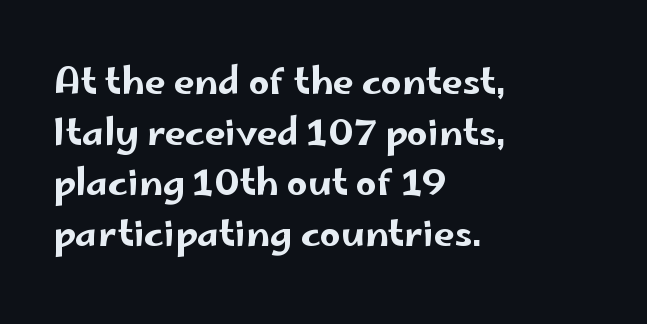
Leading matches the norm, producing a regular column. The glyphs are unaccompanied by any horizontal stroke below them. Unlike italic type, these characters show no tilt at all. The letterforms sit shoulder to shoulder at normal distance. Caption: multi-line text, flush left, ragged right. Nothing sits at the stroke ends, so this counts as sans-serif.
